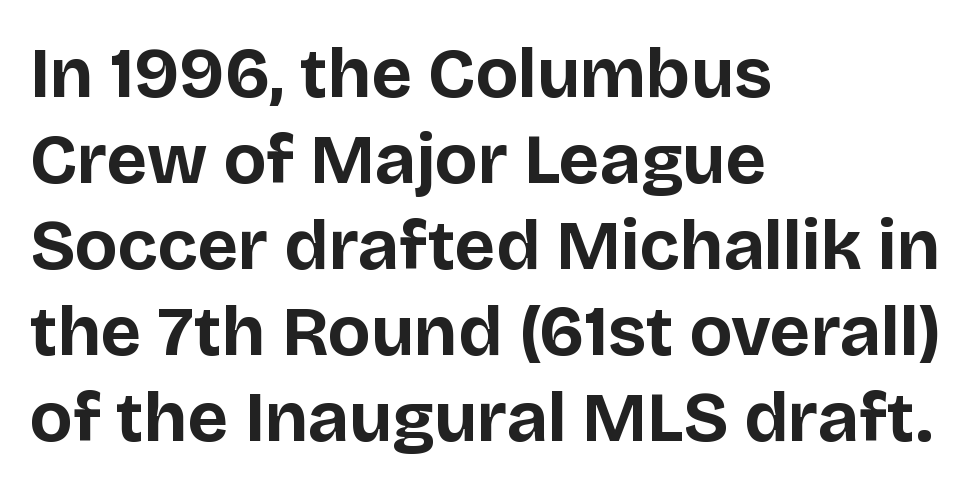
This is heavy type, rendered in bold. The gap between lines stays unmarked. The rendering shows plain stroke endings on the letterforms — a sans-serif design. Proportional: the letters do not fall into vertical columns. The axis of the letterforms is exactly vertical.
